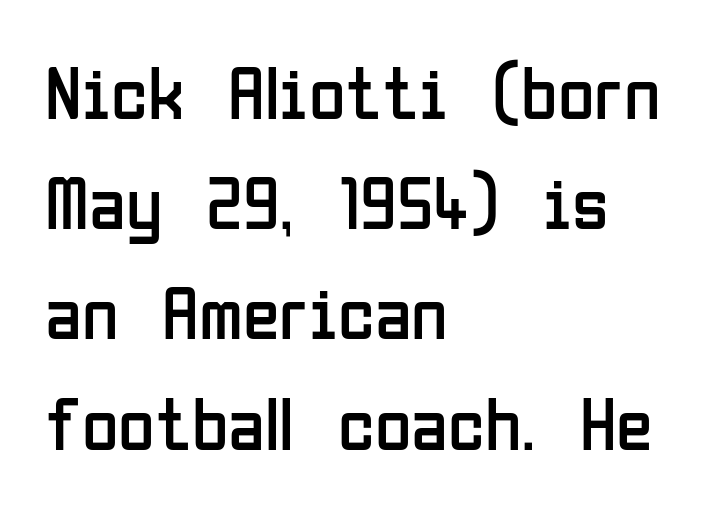
Notice how the passage keeps a crisp vertical edge on the left only. These lines were composed using upright roman letters. Letter spacing: default. You can tell from the bare stems that sans-serif type was used. Line spacing here is normal.
